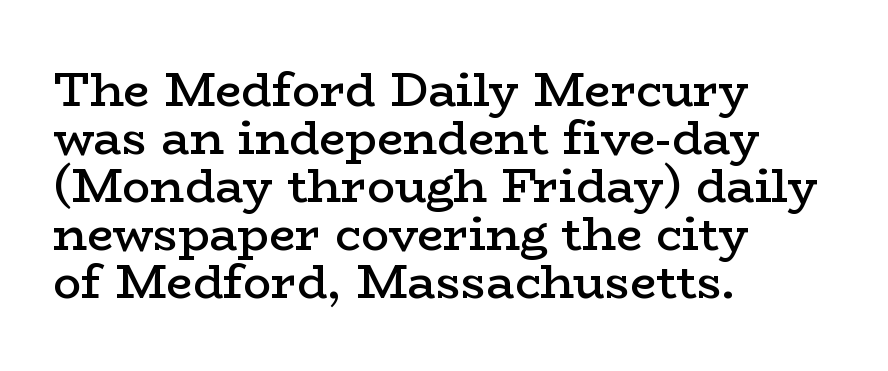
Observe the serifs anchoring each vertical stroke in this sample. Successive baselines arrive quickly, one right under another. Spacing verdict: proportional, widths tailored to each character. Notice how the passage keeps a crisp vertical edge on the left only.
